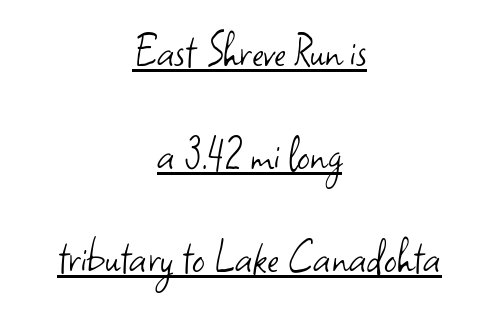
The image shows 50 px light sans-serif type; set centered, loose line spacing (2.06x), normal letter spacing, underlined; low stroke contrast and a small x-height.
